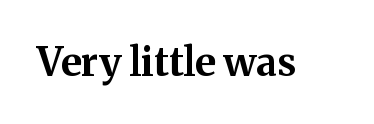
The letters sit at their default tracking, neither squeezed nor spread. Yep, those are serifs on the letters. Do the letters lean? They stand straight. The letters advance in unequal steps, a hallmark of proportional type.
